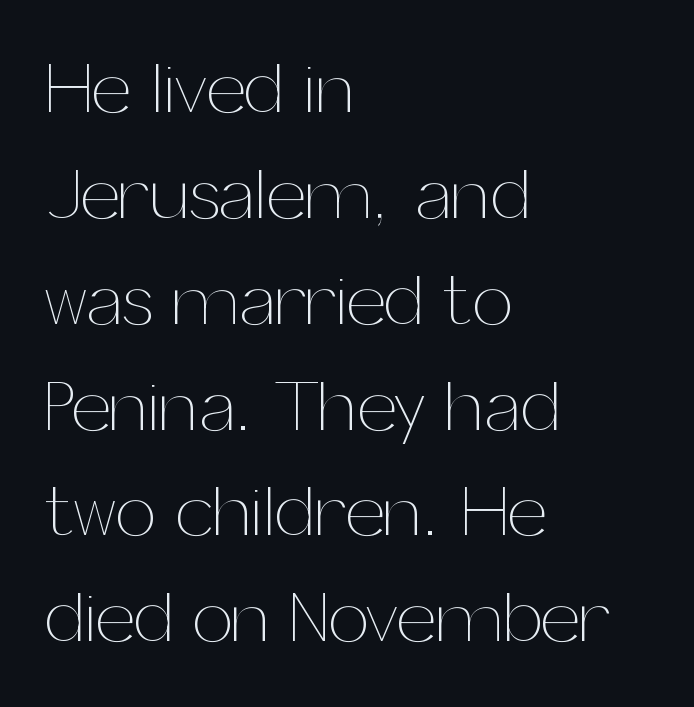
Q: Is the text bold? A: No.
Q: Is the text italic (slanted)? A: No, it is upright.
Q: Is the text underlined? A: No.
Q: How is the paragraph aligned? A: Left-aligned.
Q: Is the spacing between letters normal or unusually wide? A: Normal.
Q: Is the spacing between lines tight, normal or loose? A: Normal.
Q: Width (condensed, normal, or wide)? A: Normal.
Q: Stroke contrast? A: Medium.
Q: x-height? A: Medium.
Q: Monospaced? A: No.
